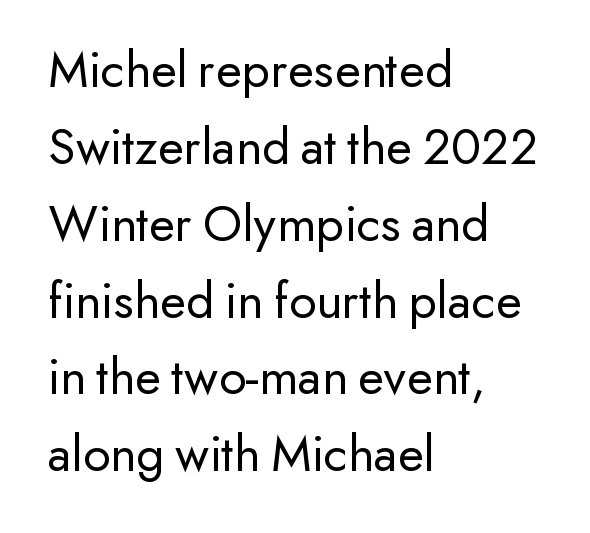
Nobody drew a line under any word here. Each letter keeps its own natural width here, so spacing adapts to shape. The passage is arranged the way most books set body copy — flush left. This sample uses plain, unmodified letter spacing. Look at the bottom of the vertical strokes: they stop flat, with no serifs.
